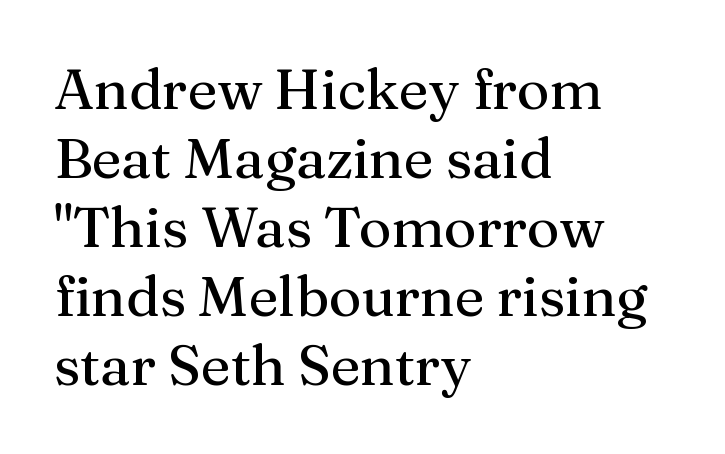
Q: Is the text italic (slanted)? A: No, it is upright.
Q: Is the typeface a serif or a sans-serif typeface? A: Serif.
Q: Is the text underlined? A: No.
Q: How is the paragraph aligned? A: Left-aligned.
Q: Is the spacing between letters normal or unusually wide? A: Normal.
Q: Width (condensed, normal, or wide)? A: Normal.
Q: Stroke contrast? A: Medium.
Q: x-height? A: Medium.
Q: Monospaced? A: No.
